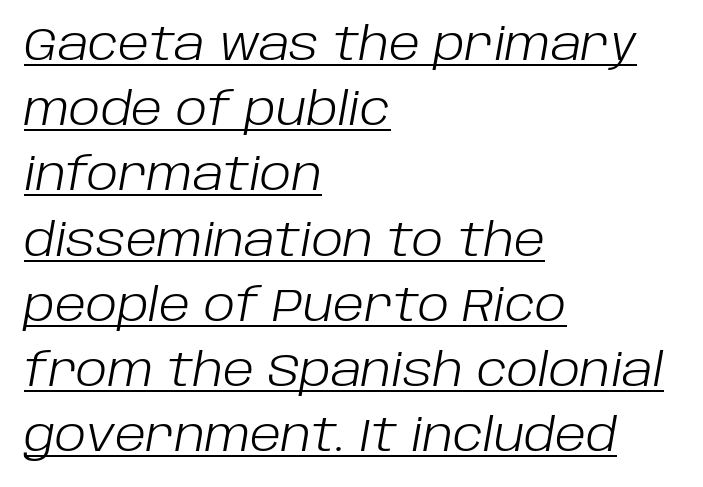
{"italic": "yes", "lean": "right", "slant_degrees": 10, "bold": "no", "weight": "light", "width": "normal", "stroke_contrast": "low", "x_height": "large", "monospaced": "no", "underline": "yes", "align": "left", "line_spacing": "normal", "line_spacing_ratio": 1.45, "letter_spacing": "normal", "letter_spacing_em": 0.0, "glyph_px": 45}
